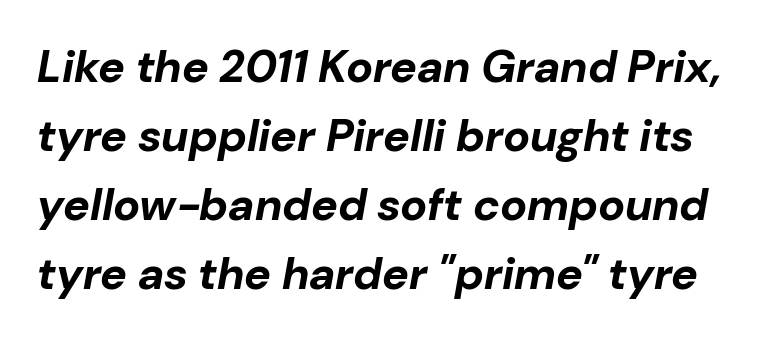
{"italic": "yes", "lean": "right", "slant_degrees": 10, "bold": "yes", "weight": "bold", "width": "normal", "stroke_contrast": "low", "x_height": "medium", "monospaced": "no", "underline": "no", "line_spacing": "normal", "line_spacing_ratio": 1.53, "letter_spacing": "normal", "letter_spacing_em": 0.0, "glyph_px": 45}
